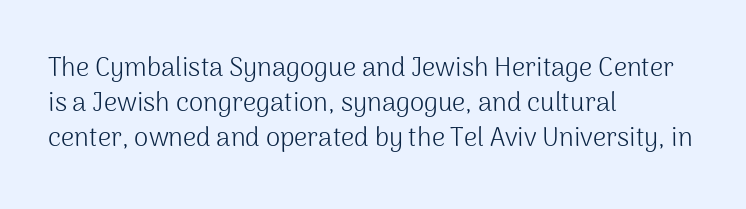
The image shows 26 px text type, upright; set left-aligned, normal line spacing (1.34x), normal letter spacing, not underlined.
